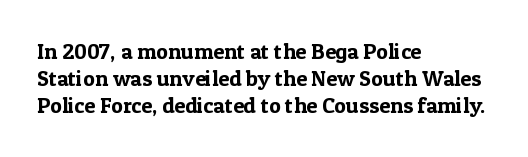
The horizontal fit of the characters is conventional and even. The typesetter chose a ragged-right arrangement here. Upright lettering throughout. The specimen omits any rule beneath the text block's lines.
